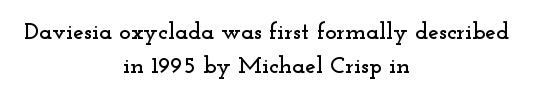
The image shows 24 px text type, upright; set centered, normal line spacing (1.41x), normal letter spacing, not underlined.
